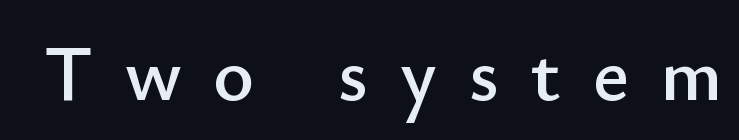
The image shows 78 px sans-serif type, upright; set unusually wide letter spacing (+0.41 em), not underlined; low stroke contrast and a small x-height.
